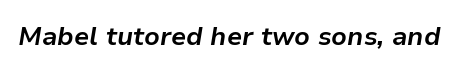
{"italic": "yes", "lean": "right", "slant_degrees": 9, "bold": "yes", "underline": "no", "letter_spacing": "normal", "letter_spacing_em": 0.0, "glyph_px": 26}
